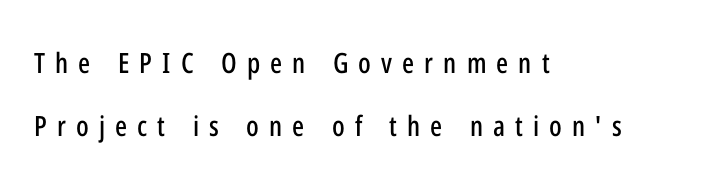
{"serif": "no", "italic": "no", "width": "condensed", "stroke_contrast": "low", "x_height": "medium", "monospaced": "no", "underline": "no", "align": "left", "line_spacing": "loose", "line_spacing_ratio": 2.25, "letter_spacing": "wide", "letter_spacing_em": 0.36, "glyph_px": 28}
